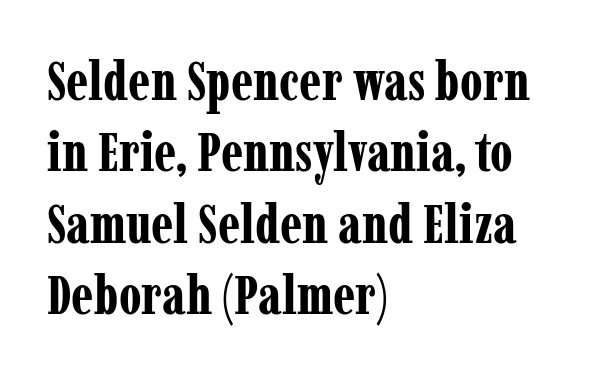
Q: Is the text bold? A: Yes.
Q: Is the text italic (slanted)? A: No, it is upright.
Q: Is the typeface a serif or a sans-serif typeface? A: Serif.
Q: Is the text underlined? A: No.
Q: How is the paragraph aligned? A: Left-aligned.
Q: Is the spacing between letters normal or unusually wide? A: Normal.
Q: Is the spacing between lines tight, normal or loose? A: Normal.
Q: Width (condensed, normal, or wide)? A: Condensed.
Q: Stroke contrast? A: Low.
Q: x-height? A: Medium.
Q: Monospaced? A: No.
